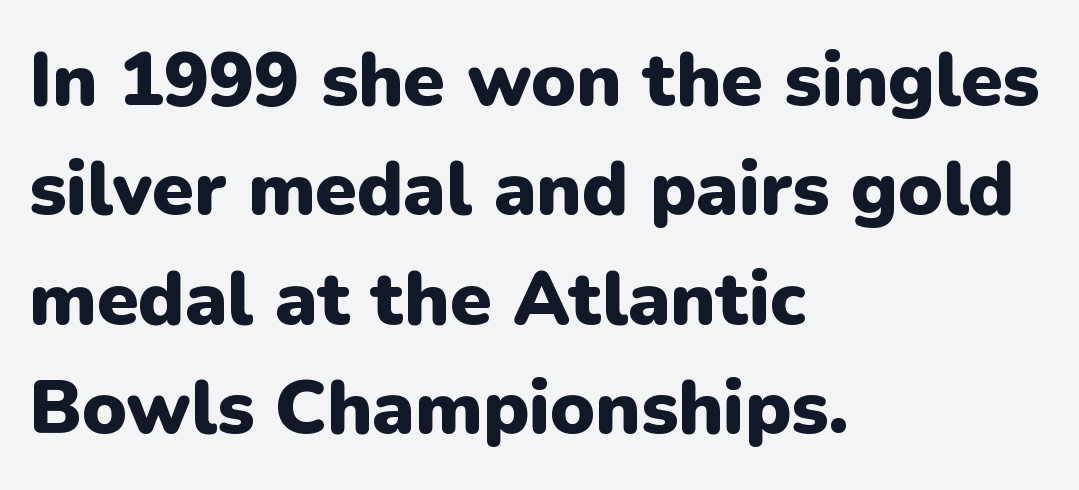
The image shows 75 px heavy sans-serif type, upright; set left-aligned, normal line spacing (1.46x), normal letter spacing, not underlined; low stroke contrast and a medium x-height.
